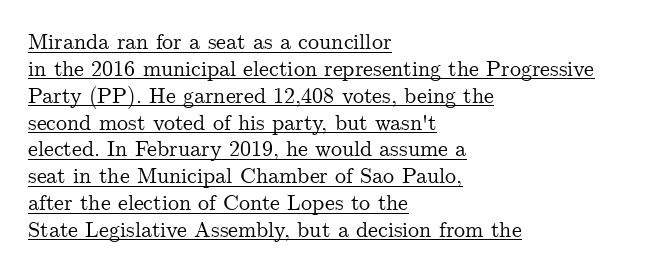
The image shows 22 px text type, upright; set left-aligned, line spacing 1.22x, normal letter spacing, underlined.
